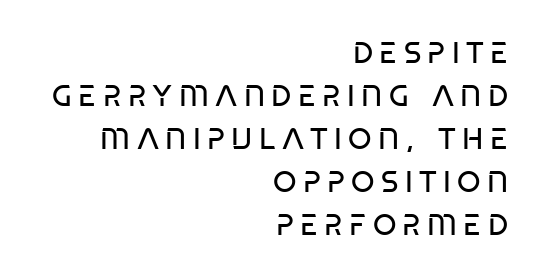
Q: Is the text bold? A: No.
Q: Is the text italic (slanted)? A: No, it is upright.
Q: Is the typeface a serif or a sans-serif typeface? A: Sans-serif.
Q: Is the text underlined? A: No.
Q: How is the paragraph aligned? A: Right-aligned.
Q: Is the spacing between letters normal or unusually wide? A: Unusually wide.
Q: Is the spacing between lines tight, normal or loose? A: Normal.
Q: Width (condensed, normal, or wide)? A: Condensed.
Q: Stroke contrast? A: Low.
Q: x-height? A: Large.
Q: Monospaced? A: No.
